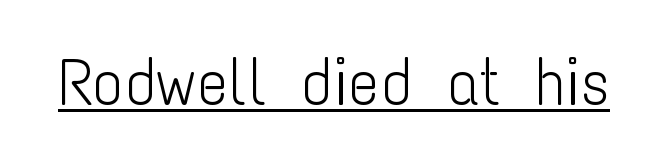
Posture: vertical. Font category for this specimen: sans-serif. The typesetter has applied underlining to the passage shown. Inter-character spacing is left at the font's built-in metrics.
